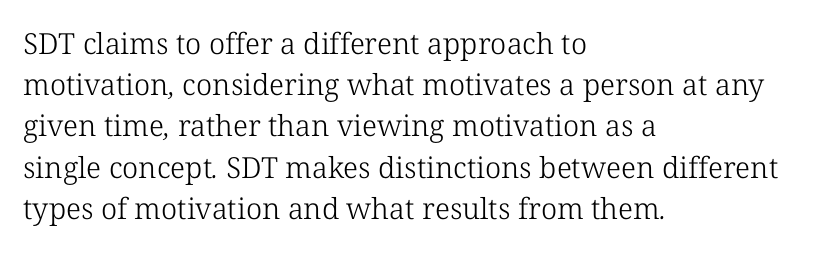
Each new line begins a customary step beneath the previous one. This sample uses plain, unmodified letter spacing. These lines stack with their left ends in a neat column. The rendering uses natural spacing where letterforms have individual widths. This rendering features lettering with no underline. Regarding serifs, this sample has them.
